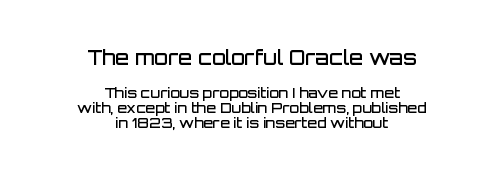
The letters sit at their default tracking, neither squeezed nor spread. Strokes here are thickened, but only to semibold level. Reading down the column, the eye jumps only a short way to each next line. The area under the type is left untouched.
